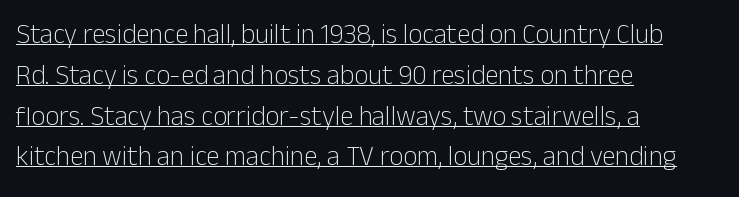
Baseline-to-baseline distance is the conventional proportion of letter height. The passage is arranged the way most books set body copy — flush left. This sample carries an underscore along the baseline area. Each stroke keeps to a modest, everyday thickness or less.
